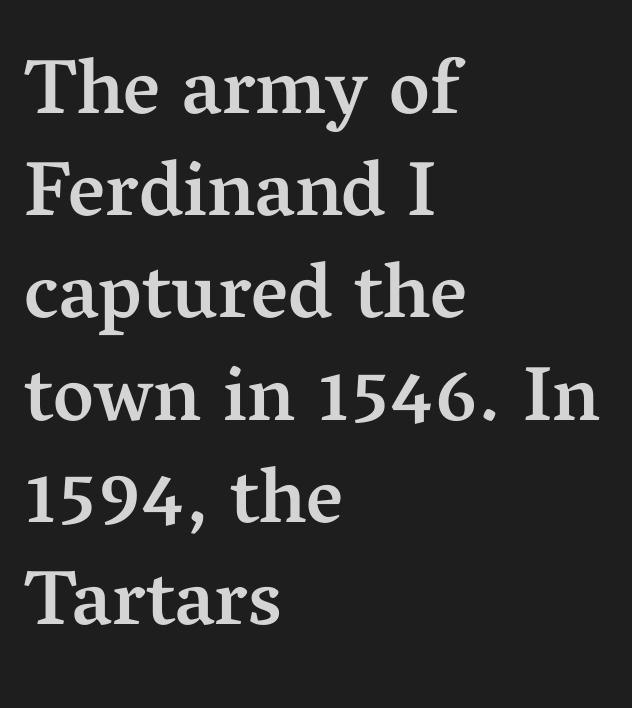
The image shows 78 px semibold serif type, upright; set left-aligned, normal line spacing (1.31x), normal letter spacing, not underlined; medium stroke contrast and a medium x-height.
